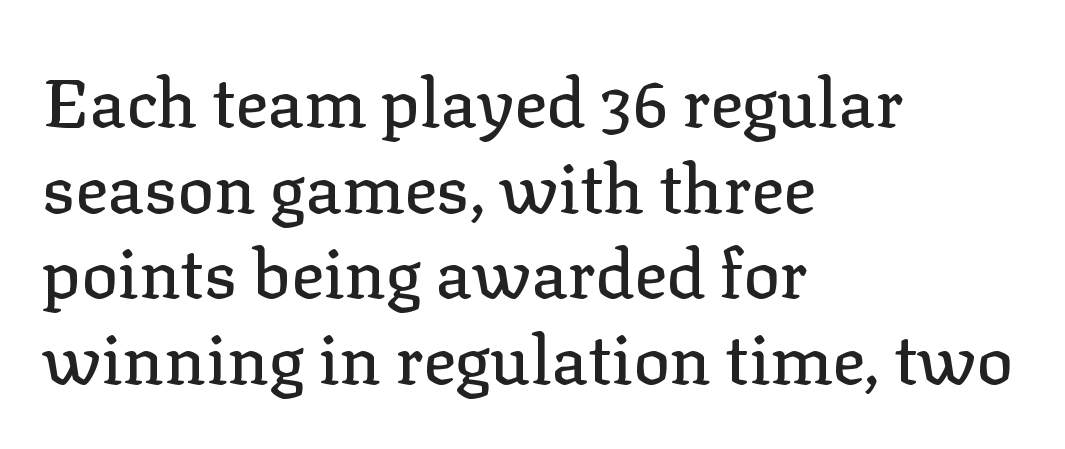
Q: Is the text italic (slanted)? A: No, it is upright.
Q: Is the typeface a serif or a sans-serif typeface? A: Serif.
Q: Is the text underlined? A: No.
Q: How is the paragraph aligned? A: Left-aligned.
Q: Is the spacing between letters normal or unusually wide? A: Normal.
Q: Is the spacing between lines tight, normal or loose? A: Normal.
Q: Width (condensed, normal, or wide)? A: Normal.
Q: Stroke contrast? A: Low.
Q: x-height? A: Medium.
Q: Monospaced? A: No.
